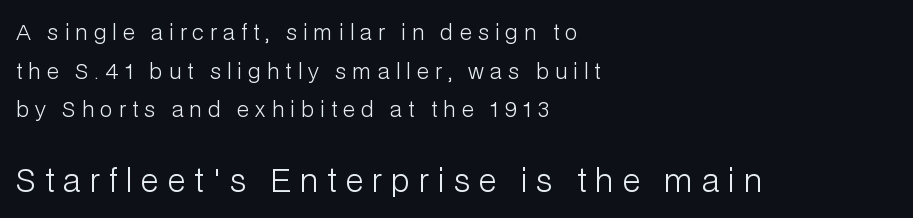
{"serif": "no", "italic": "no", "bold": "no", "weight": "light", "width": "normal", "stroke_contrast": "low", "x_height": "medium", "monospaced": "no", "underline": "no", "align": "left", "line_spacing_ratio": 1.84, "letter_spacing": "wide", "letter_spacing_em": 0.3, "larger_block": "second", "size_ratio": 1.48, "glyph_px": 31}
